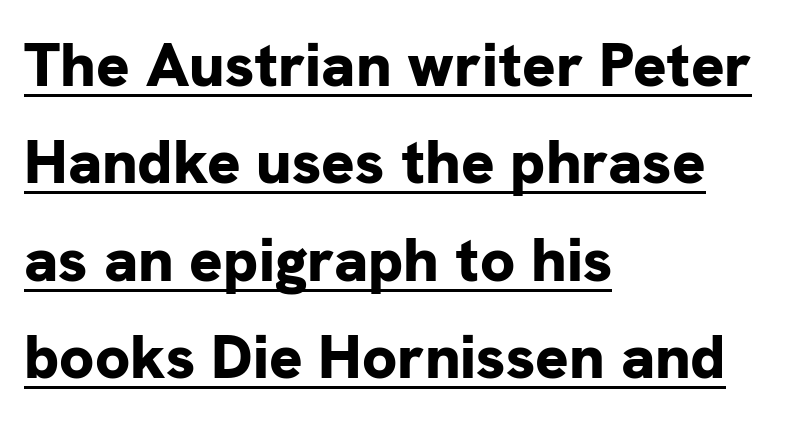
The image shows 62 px bold sans-serif type, upright; set left-aligned, normal line spacing (1.57x), normal letter spacing, underlined; low stroke contrast and a medium x-height.
